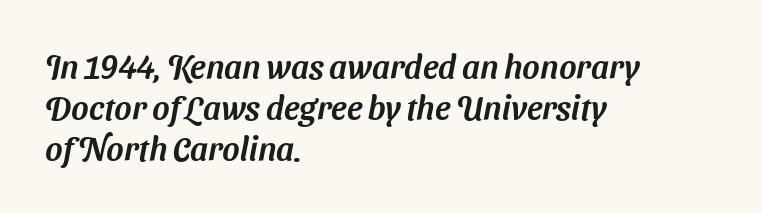
The image shows 33 px sans-serif type; set left-aligned, normal line spacing (1.25x), normal letter spacing, not underlined; medium stroke contrast and a medium x-height.
